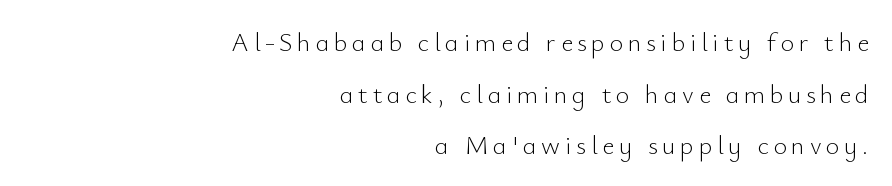
Plain, unruled lines of type. In terms of leading, this rendering errs on the spacious side. Vertical stems look standard width or narrower in stroke. The text block is weighted toward the right margin, trailing off unevenly leftward. Is there any slant? The stems are plumb.
